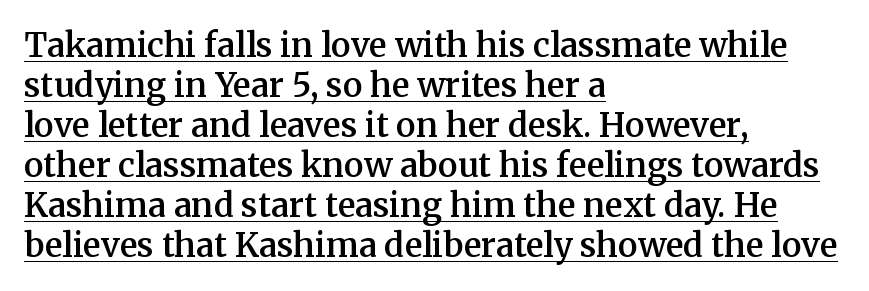
Q: Is the text bold? A: Semi-bold.
Q: Is the text italic (slanted)? A: No, it is upright.
Q: Is the typeface a serif or a sans-serif typeface? A: Serif.
Q: Is the text underlined? A: Yes.
Q: How is the paragraph aligned? A: Left-aligned.
Q: Is the spacing between letters normal or unusually wide? A: Normal.
Q: Width (condensed, normal, or wide)? A: Normal.
Q: Stroke contrast? A: Medium.
Q: x-height? A: Medium.
Q: Monospaced? A: No.
